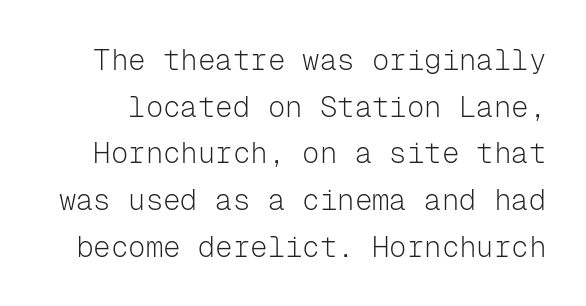
This is not heavy type; no bold has been used. Nope, no serifs anywhere on these letters. You can tell it's not italic because the verticals are truly vertical. Rule under the text: the space is simply empty.
